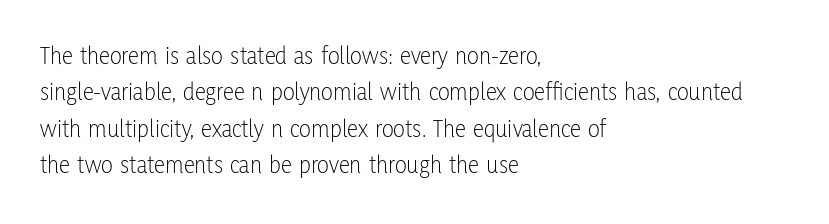
The image shows 25 px text type, upright; set left-aligned, normal line spacing (1.46x), normal letter spacing, not underlined.
